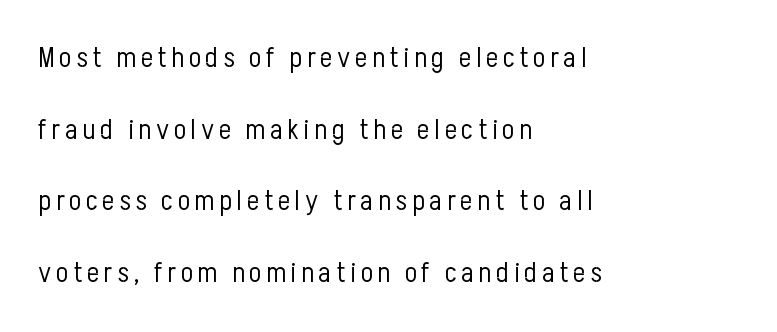
Q: Is the text bold? A: No.
Q: Is the text italic (slanted)? A: No, it is upright.
Q: Is the typeface a serif or a sans-serif typeface? A: Sans-serif.
Q: Is the text underlined? A: No.
Q: How is the paragraph aligned? A: Left-aligned.
Q: Is the spacing between lines tight, normal or loose? A: Loose.
Q: Width (condensed, normal, or wide)? A: Condensed.
Q: Stroke contrast? A: Low.
Q: x-height? A: Medium.
Q: Monospaced? A: No.
